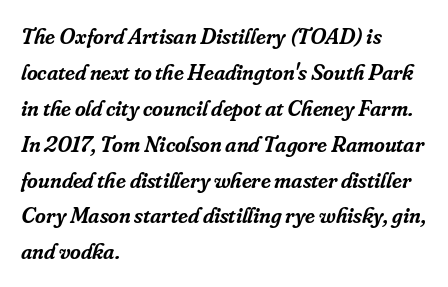
The image shows 23 px text type, italic (leaning right); set left-aligned, normal line spacing (1.56x), normal letter spacing, not underlined.
